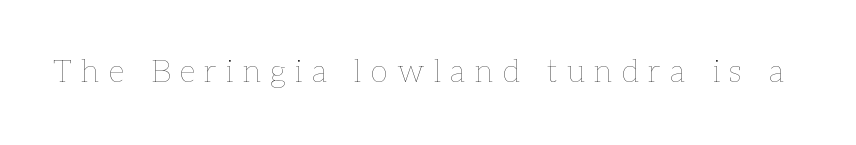
The image shows 32 px thin type, upright; set unusually wide letter spacing (+0.29 em), not underlined; low stroke contrast and a medium x-height.
